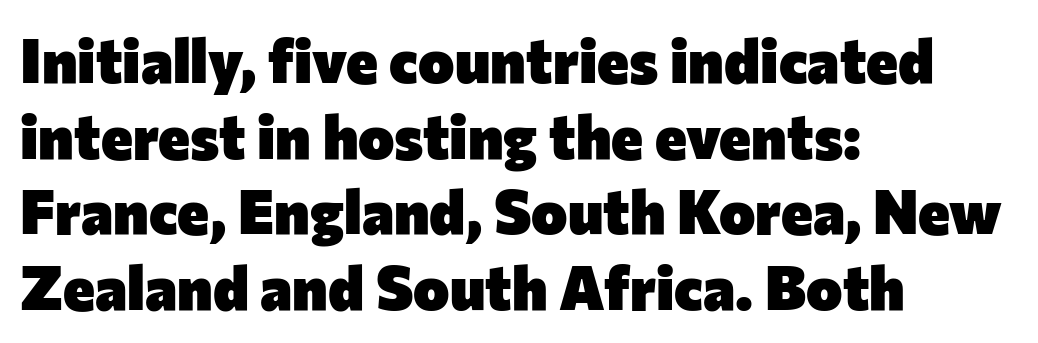
The image shows 61 px heavy sans-serif type, upright; set left-aligned, line spacing 1.24x, normal letter spacing, not underlined; low stroke contrast and a medium x-height.
